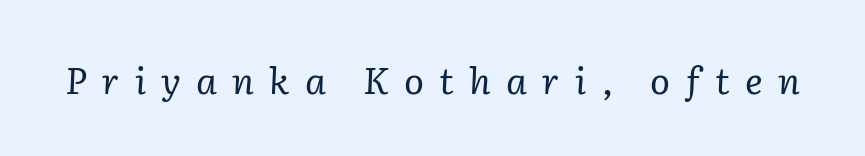
Q: Is the text bold? A: No.
Q: Is the text italic (slanted)? A: Yes, it leans right by about 2 degrees.
Q: Is the typeface a serif or a sans-serif typeface? A: Serif.
Q: Is the text underlined? A: No.
Q: Is the spacing between letters normal or unusually wide? A: Unusually wide.
Q: Width (condensed, normal, or wide)? A: Normal.
Q: Stroke contrast? A: Low.
Q: x-height? A: Medium.
Q: Monospaced? A: No.
